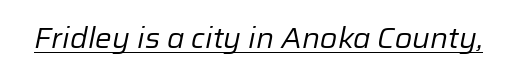
The image shows 28 px regular-weight type, italic (leaning right); set normal letter spacing, underlined; low stroke contrast and a medium x-height.
